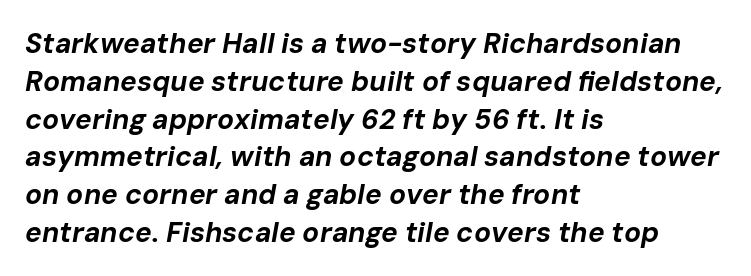
The image shows 28 px bold type, italic (leaning right); set left-aligned, normal line spacing (1.35x), normal letter spacing, not underlined; low stroke contrast and a medium x-height.
